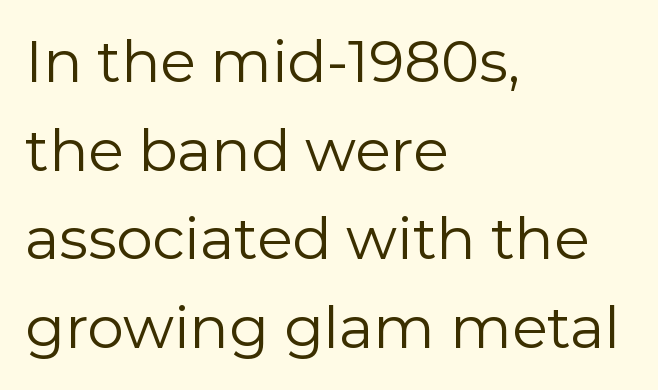
Q: Is the text bold? A: No.
Q: Is the text italic (slanted)? A: No, it is upright.
Q: Is the typeface a serif or a sans-serif typeface? A: Sans-serif.
Q: Is the text underlined? A: No.
Q: How is the paragraph aligned? A: Left-aligned.
Q: Is the spacing between letters normal or unusually wide? A: Normal.
Q: Is the spacing between lines tight, normal or loose? A: Normal.
Q: Width (condensed, normal, or wide)? A: Normal.
Q: Stroke contrast? A: Low.
Q: x-height? A: Medium.
Q: Monospaced? A: No.
